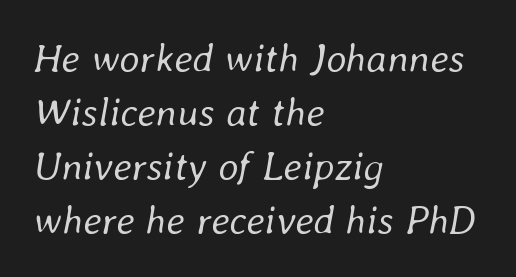
Q: Is the text bold? A: No.
Q: Is the text italic (slanted)? A: Yes, it leans right by about 8 degrees.
Q: Is the text underlined? A: No.
Q: How is the paragraph aligned? A: Left-aligned.
Q: Is the spacing between letters normal or unusually wide? A: Normal.
Q: Is the spacing between lines tight, normal or loose? A: Normal.
Q: Width (condensed, normal, or wide)? A: Normal.
Q: Stroke contrast? A: Low.
Q: x-height? A: Medium.
Q: Monospaced? A: No.
